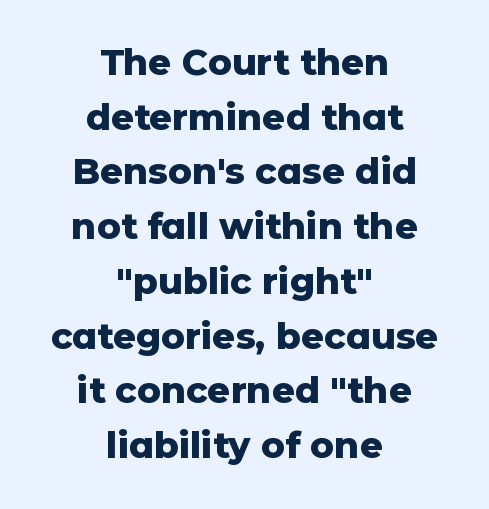
The image shows 36 px heavy sans-serif type, upright; set centered, normal line spacing (1.52x), normal letter spacing, not underlined; low stroke contrast and a medium x-height.
